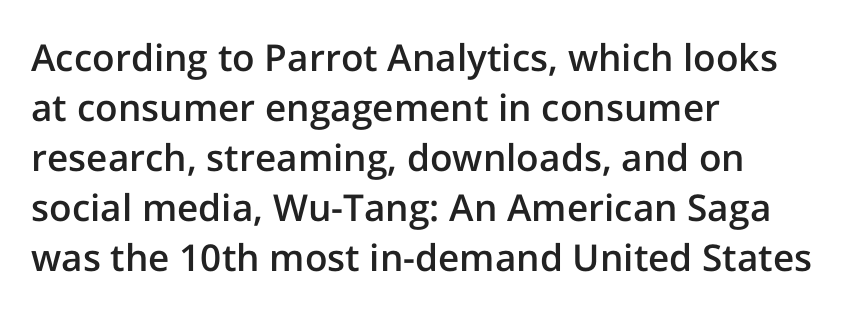
The image shows 37 px semibold sans-serif type, upright; set left-aligned, normal line spacing (1.35x), normal letter spacing, not underlined; low stroke contrast and a medium x-height.
